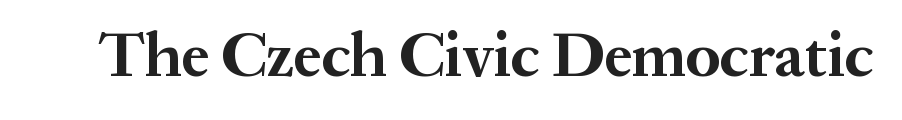
Q: Is the text bold? A: Yes.
Q: Is the text italic (slanted)? A: No, it is upright.
Q: Is the typeface a serif or a sans-serif typeface? A: Serif.
Q: Is the text underlined? A: No.
Q: Is the spacing between letters normal or unusually wide? A: Normal.
Q: Width (condensed, normal, or wide)? A: Normal.
Q: Stroke contrast? A: Medium.
Q: x-height? A: Medium.
Q: Monospaced? A: No.
